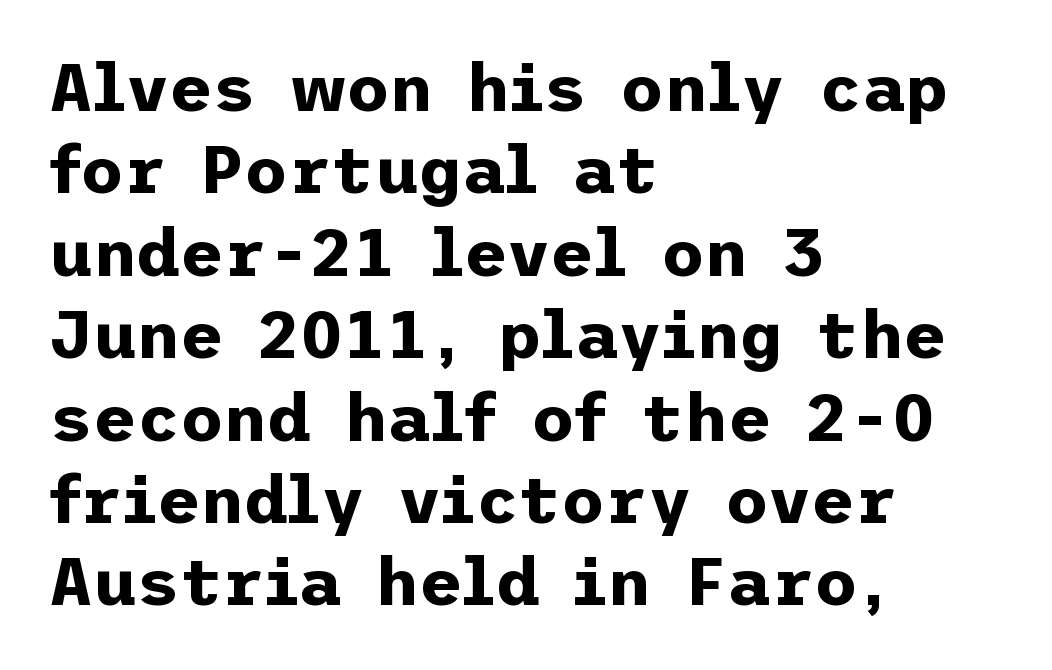
{"serif": "no", "italic": "no", "bold": "yes", "weight": "bold", "width": "normal", "stroke_contrast": "low", "x_height": "medium", "underline": "no", "align": "left", "line_spacing_ratio": 1.23, "letter_spacing": "normal", "letter_spacing_em": 0.0, "glyph_px": 67}
